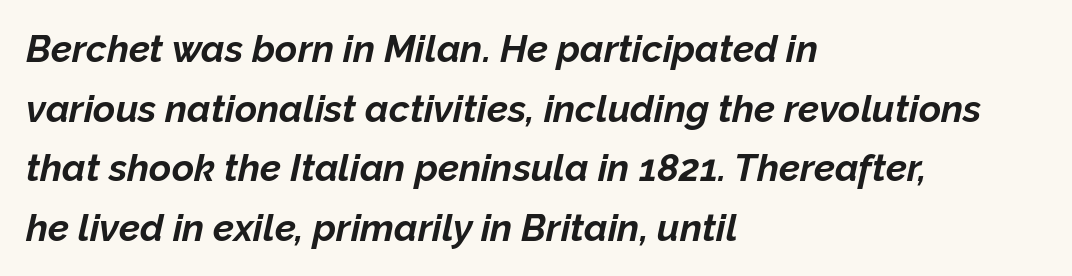
Q: Is the text bold? A: Yes.
Q: Is the text italic (slanted)? A: Yes, it leans right by about 12 degrees.
Q: Is the text underlined? A: No.
Q: How is the paragraph aligned? A: Left-aligned.
Q: Is the spacing between letters normal or unusually wide? A: Normal.
Q: Is the spacing between lines tight, normal or loose? A: Normal.
Q: Width (condensed, normal, or wide)? A: Normal.
Q: Stroke contrast? A: Low.
Q: x-height? A: Medium.
Q: Monospaced? A: No.
